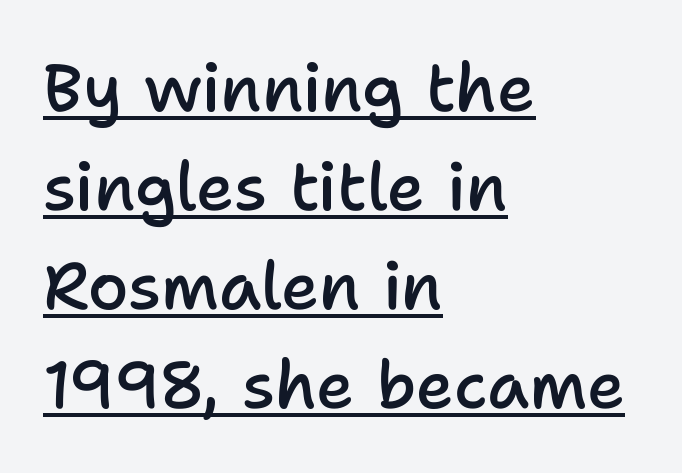
Has an underline been added? It has. The line texture is even and compact thanks to regular tracking. Ordinary non-slanted type is in use. Alignment: flush left. What weight is shown? A semibold, between regular and bold. Normally led — the rows are evenly, conventionally spaced.
